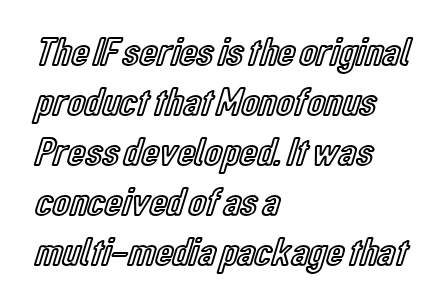
The image shows 40 px condensed type; set left-aligned, normal line spacing (1.25x), normal letter spacing, not underlined; a medium x-height.
